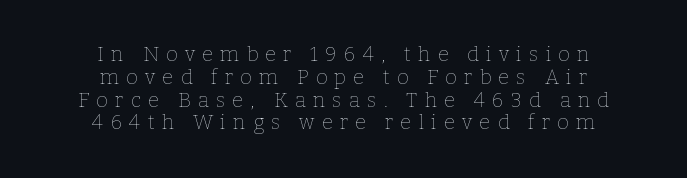
{"italic": "no", "bold": "no", "underline": "no", "align": "center", "line_spacing": "tight", "line_spacing_ratio": 1.14, "letter_spacing": "wide", "letter_spacing_em": 0.36, "glyph_px": 20}
